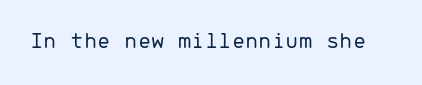
Only glyphs here, with clear space below each row. Notice how the stems are strictly vertical — no italics here. Between one letter and the next there's only the usual sliver of space. Is this a heavy cut? Hardly; it is regular or lighter.
